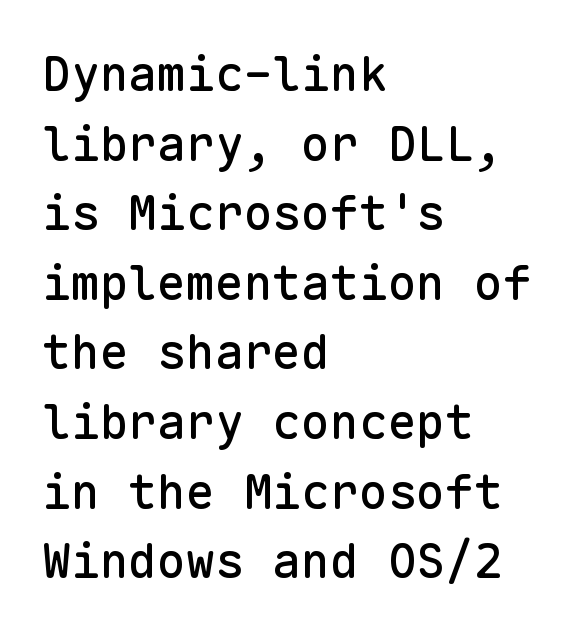
{"serif": "no", "italic": "no", "width": "normal", "stroke_contrast": "low", "x_height": "medium", "monospaced": "yes", "underline": "no", "align": "left", "line_spacing": "normal", "line_spacing_ratio": 1.45, "letter_spacing": "normal", "letter_spacing_em": 0.0, "glyph_px": 48}
